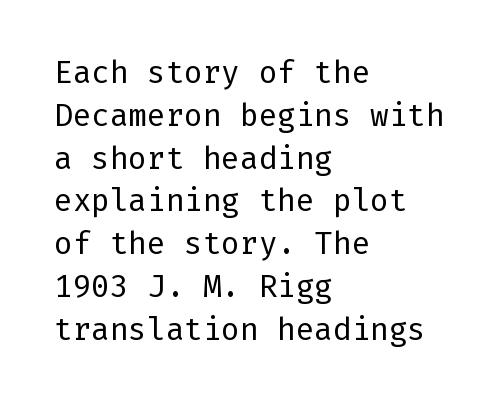
Font category for this specimen: sans-serif. This reads as an unemphasized weight, regular at the heaviest. Compared with a centered layout, this one pins lines to the left instead. The specimen reads as upright at a glance. The rendering keeps characters at their native spacing. Unmarked baselines from the first word to the last.
